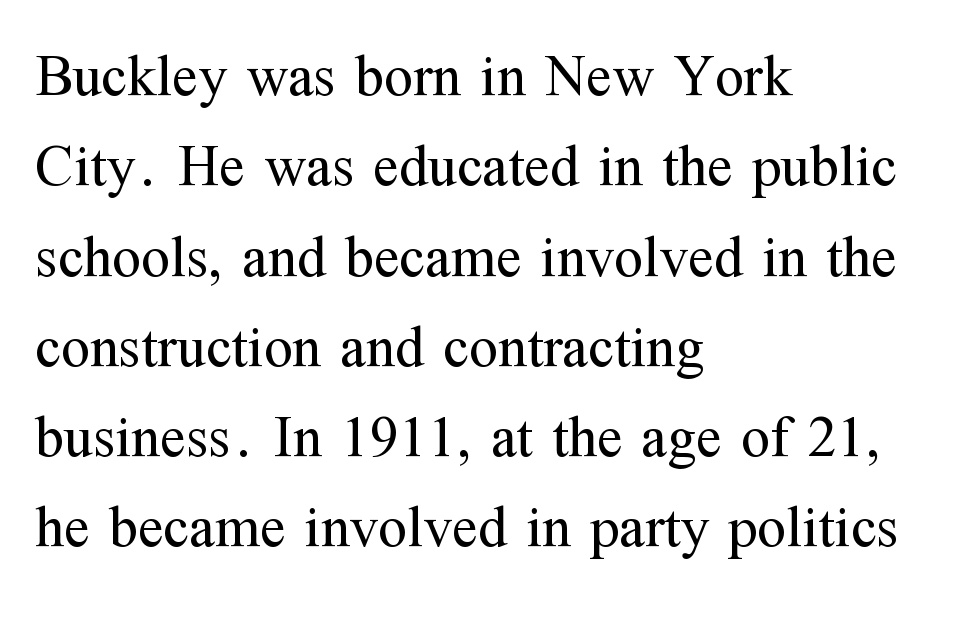
The image shows 59 px regular-weight serif type, upright; set left-aligned, normal line spacing (1.53x), normal letter spacing, not underlined; medium stroke contrast and a medium x-height.
